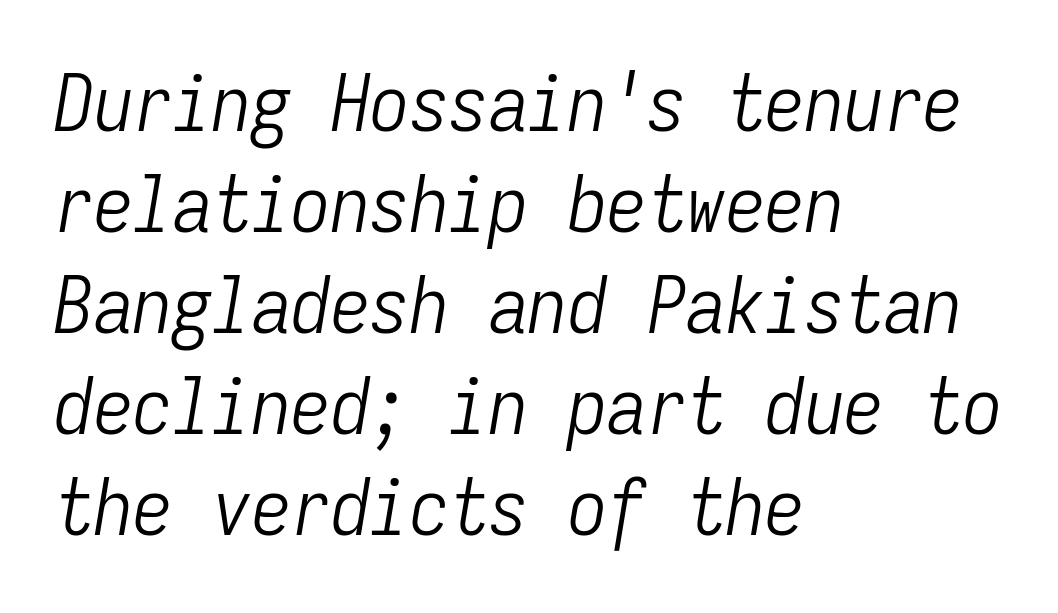
The image shows 79 px light, condensed type, italic (leaning right), monospaced; set left-aligned, normal line spacing (1.28x), normal letter spacing, not underlined; low stroke contrast and a medium x-height.
